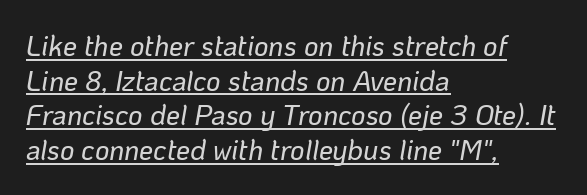
The face used here is proportionally spaced, like ordinary book or web type. Does a line run under the words? Yes, clearly. If you drew a ruler down the left edge, every line would touch it. Letter spacing: default. You can tell it's italic because the verticals aren't actually vertical.
